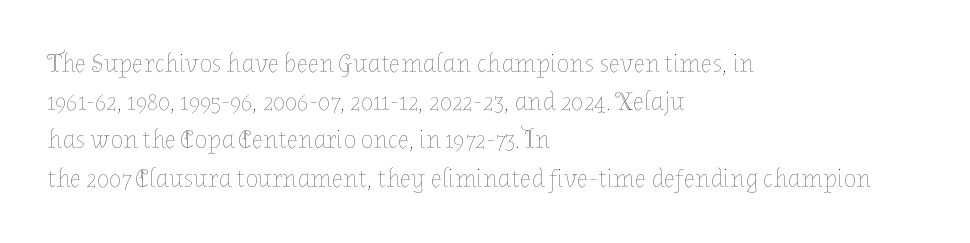
The vertical gap from one line to the next is medium. Quick note: underline off. The characters are drawn with everyday or finer stroke widths. A typesetter would mark this as roman, not italic. Caption: multi-line text, flush left, ragged right.
